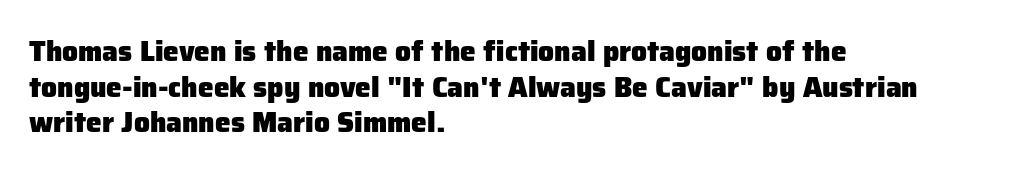
{"serif": "no", "italic": "no", "bold": "yes", "weight": "heavy", "width": "normal", "stroke_contrast": "low", "x_height": "medium", "monospaced": "no", "underline": "no", "align": "left", "line_spacing": "normal", "line_spacing_ratio": 1.27, "letter_spacing": "normal", "letter_spacing_em": 0.0, "glyph_px": 28}
